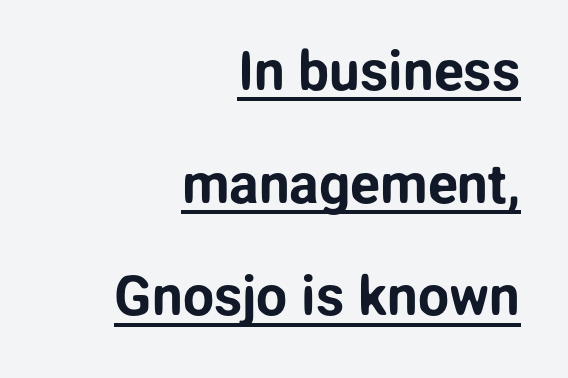
Q: Is the text italic (slanted)? A: No, it is upright.
Q: Is the typeface a serif or a sans-serif typeface? A: Sans-serif.
Q: Is the text underlined? A: Yes.
Q: How is the paragraph aligned? A: Right-aligned.
Q: Is the spacing between letters normal or unusually wide? A: Normal.
Q: Is the spacing between lines tight, normal or loose? A: Loose.
Q: Width (condensed, normal, or wide)? A: Normal.
Q: Stroke contrast? A: Low.
Q: x-height? A: Medium.
Q: Monospaced? A: No.
